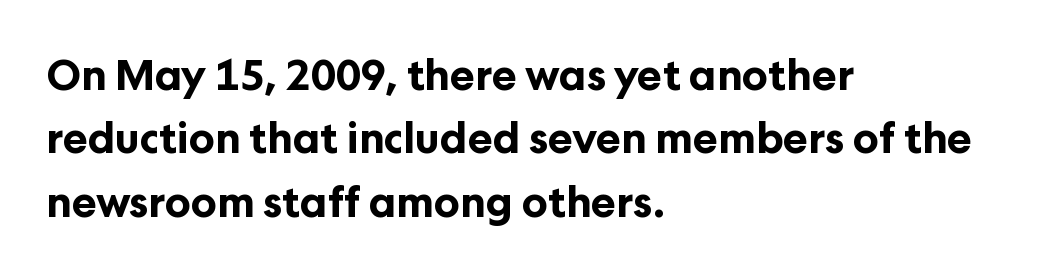
Q: Is the text bold? A: Yes.
Q: Is the text italic (slanted)? A: No, it is upright.
Q: Is the typeface a serif or a sans-serif typeface? A: Sans-serif.
Q: Is the text underlined? A: No.
Q: How is the paragraph aligned? A: Left-aligned.
Q: Is the spacing between letters normal or unusually wide? A: Normal.
Q: Is the spacing between lines tight, normal or loose? A: Normal.
Q: Width (condensed, normal, or wide)? A: Normal.
Q: Stroke contrast? A: Low.
Q: x-height? A: Medium.
Q: Monospaced? A: No.
